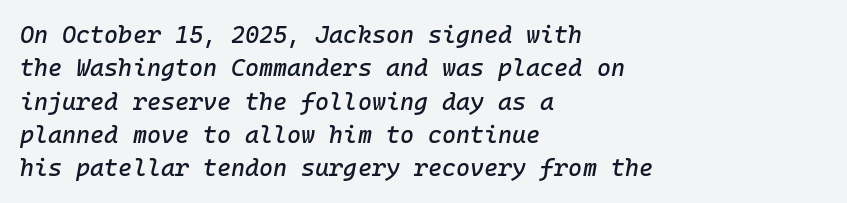
Q: Is the text italic (slanted)? A: Yes, it leans right by about 10 degrees.
Q: Is the text underlined? A: No.
Q: How is the paragraph aligned? A: Left-aligned.
Q: Is the spacing between letters normal or unusually wide? A: Normal.
Q: Is the spacing between lines tight, normal or loose? A: Normal.
